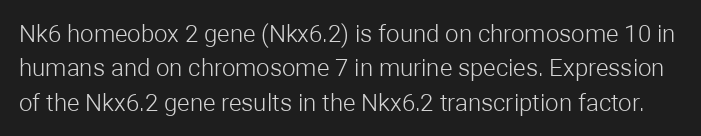
{"italic": "no", "bold": "no", "underline": "no", "line_spacing": "normal", "line_spacing_ratio": 1.43, "letter_spacing": "normal", "letter_spacing_em": 0.0, "glyph_px": 24}
